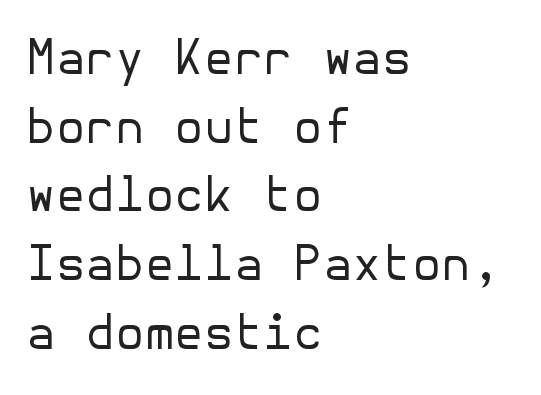
{"serif": "no", "italic": "no", "bold": "no", "weight": "regular", "width": "normal", "stroke_contrast": "low", "x_height": "medium", "underline": "no", "align": "left", "line_spacing": "normal", "line_spacing_ratio": 1.43, "letter_spacing": "normal", "letter_spacing_em": 0.0, "glyph_px": 48}
